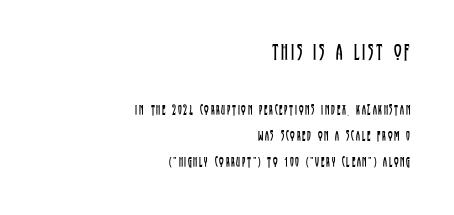
Check under the words: just untouched page. Quick note: not italic, upright. Stems and bowls with no extra thickness — not bold. This layout puts the oversized block above and the modest block below.
